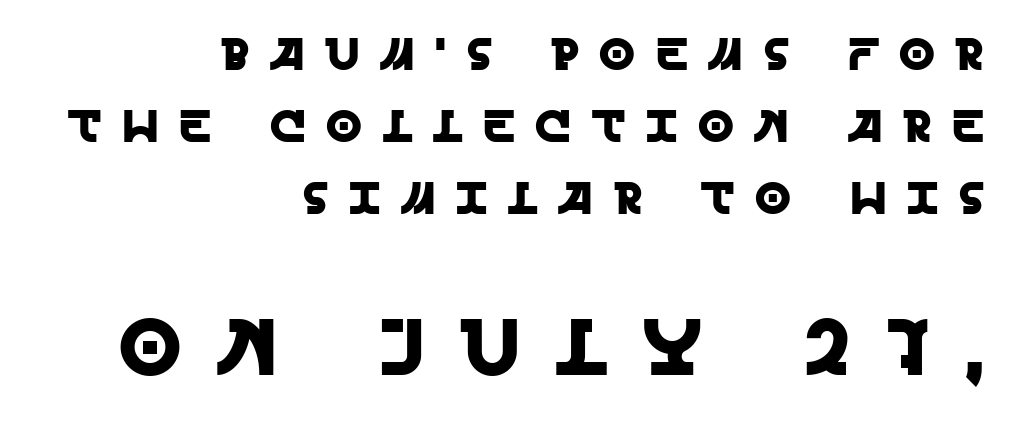
The image shows 80 px sans-serif type, upright; set right-aligned, normal line spacing (1.56x), unusually wide letter spacing (+0.45 em), not underlined; the second (bottom) block is 1.74x larger; a large x-height.
